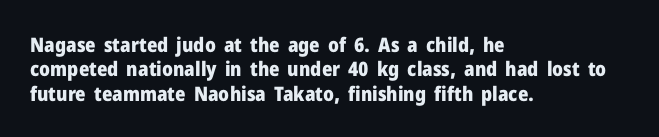
The image shows 20 px bold type, upright; set left-aligned, line spacing 1.22x, normal letter spacing, not underlined.
